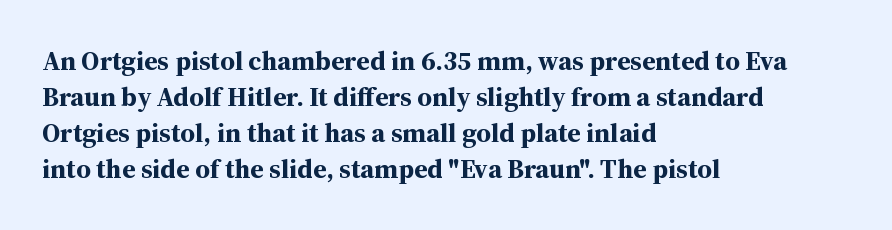
The image shows 27 px bold type, upright; set left-aligned, normal line spacing (1.33x), normal letter spacing, not underlined.
